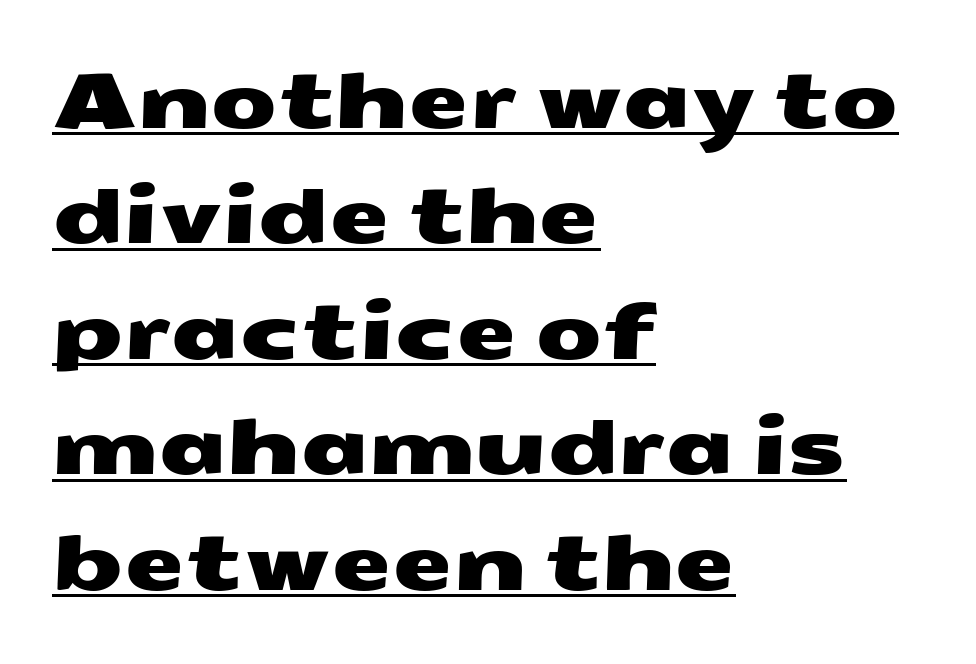
Q: Is the typeface a serif or a sans-serif typeface? A: Sans-serif.
Q: Is the text underlined? A: Yes.
Q: How is the paragraph aligned? A: Left-aligned.
Q: Is the spacing between letters normal or unusually wide? A: Normal.
Q: Is the spacing between lines tight, normal or loose? A: Normal.
Q: Width (condensed, normal, or wide)? A: Wide.
Q: Stroke contrast? A: Medium.
Q: x-height? A: Medium.
Q: Monospaced? A: No.
